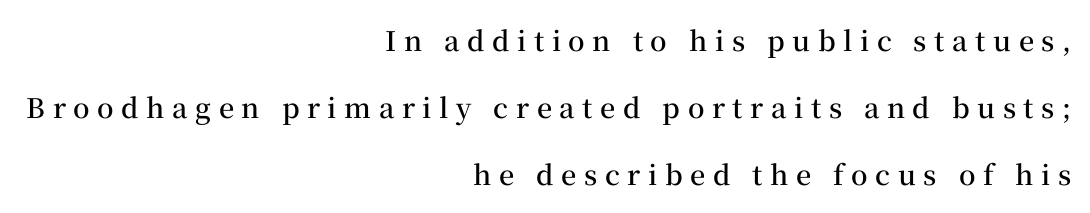
{"italic": "no", "bold": "semi", "underline": "no", "align": "right", "line_spacing": "loose", "line_spacing_ratio": 2.49, "letter_spacing": "wide", "letter_spacing_em": 0.28, "glyph_px": 27}
